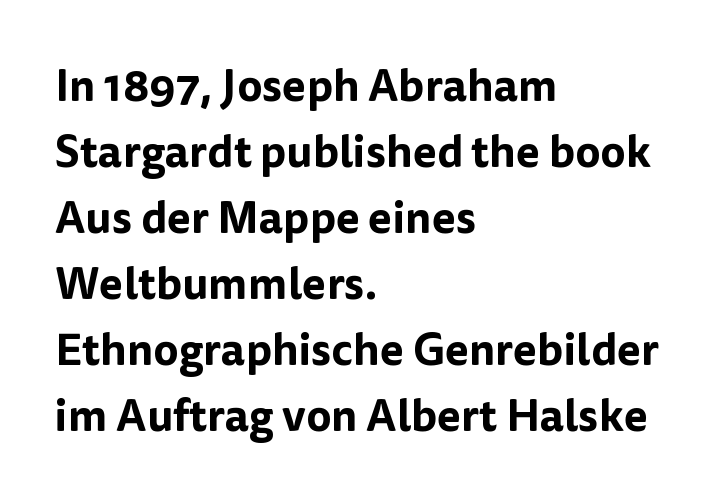
{"serif": "no", "italic": "no", "width": "normal", "stroke_contrast": "low", "x_height": "medium", "monospaced": "no", "underline": "no", "align": "left", "line_spacing": "normal", "line_spacing_ratio": 1.5, "letter_spacing": "normal", "letter_spacing_em": 0.0, "glyph_px": 44}
